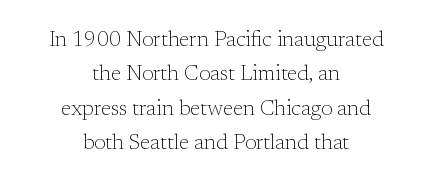
The line-height multiplier appears to be the usual default. Rendered with straight, roman letterforms. Teacher's note: observe the equal gaps on both sides — that is centered alignment. Each stroke keeps to a modest, everyday thickness or less. Only glyphs here, with clear space below each row.
